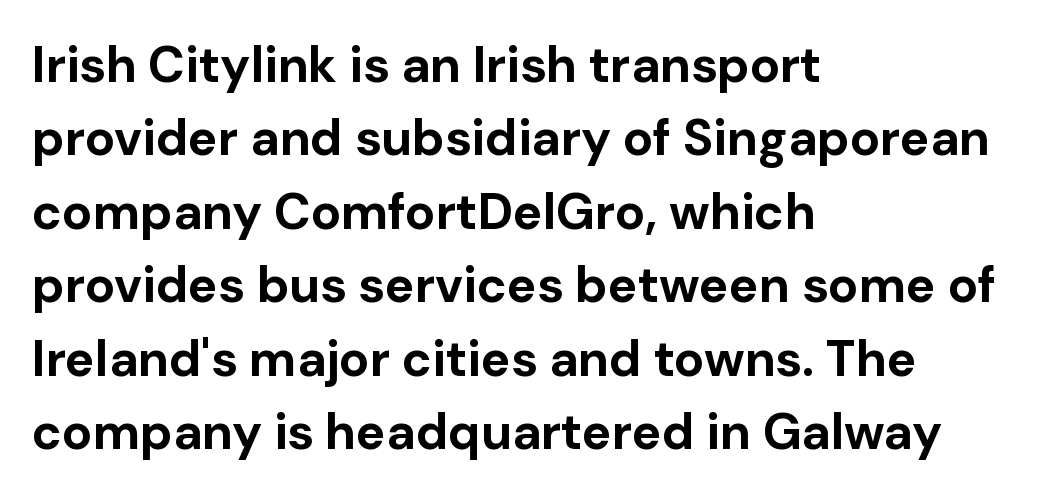
The image shows 50 px bold sans-serif type, upright; set left-aligned, normal line spacing (1.47x), normal letter spacing, not underlined; low stroke contrast and a medium x-height.
